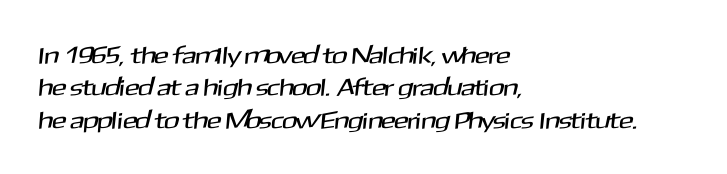
Notice how the passage keeps a crisp vertical edge on the left only. Descenders are the only things crossing below the line. Glyph-to-glyph distance matches everyday printed text. A normal amount of white space separates one row of letters from the next.
